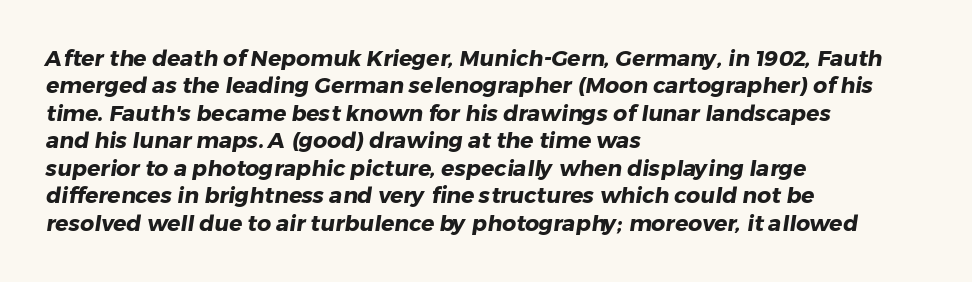
The lines sit at an ordinary, default distance from one another. Has an underline been added? It has not. As a designer I'd log this as weight 700, bold. Reading down the block, your eye returns to a fixed left position each line. Nobody touched the tracking dial on this one.
